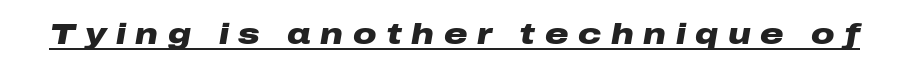
{"italic": "yes", "lean": "right", "slant_degrees": 10, "bold": "yes", "weight": "heavy", "width": "wide", "stroke_contrast": "low", "x_height": "medium", "monospaced": "no", "underline": "yes", "letter_spacing": "wide", "letter_spacing_em": 0.33, "glyph_px": 29}
